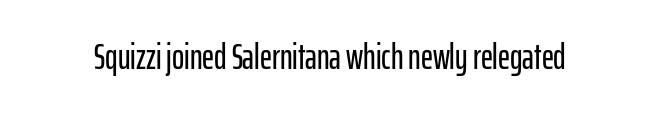
{"serif": "no", "italic": "no", "width": "condensed", "stroke_contrast": "low", "x_height": "medium", "monospaced": "no", "underline": "no", "letter_spacing": "normal", "letter_spacing_em": 0.0, "glyph_px": 37}
